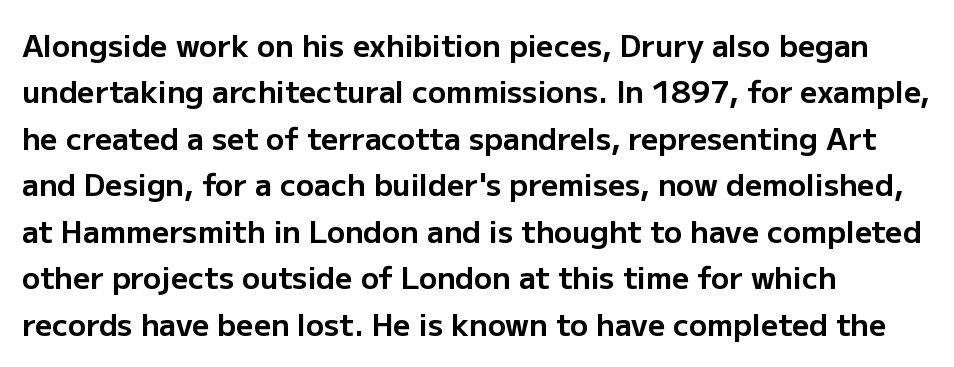
{"serif": "no", "italic": "no", "bold": "yes", "weight": "bold", "width": "normal", "stroke_contrast": "low", "x_height": "medium", "monospaced": "no", "underline": "no", "align": "left", "line_spacing": "normal", "line_spacing_ratio": 1.55, "letter_spacing": "normal", "letter_spacing_em": 0.0, "glyph_px": 30}
